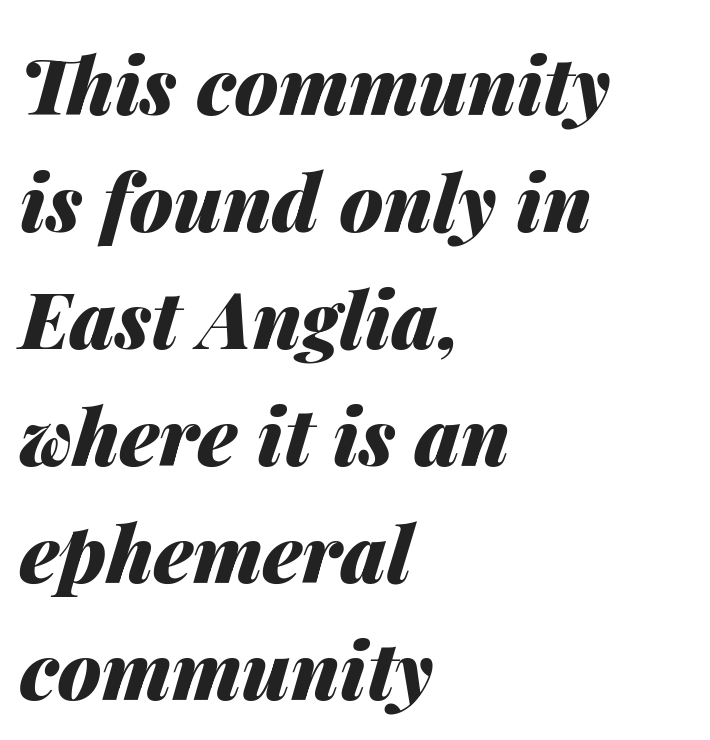
The image shows 79 px heavy type, italic (leaning right); set left-aligned, normal line spacing (1.48x), normal letter spacing, not underlined; medium stroke contrast and a medium x-height.
